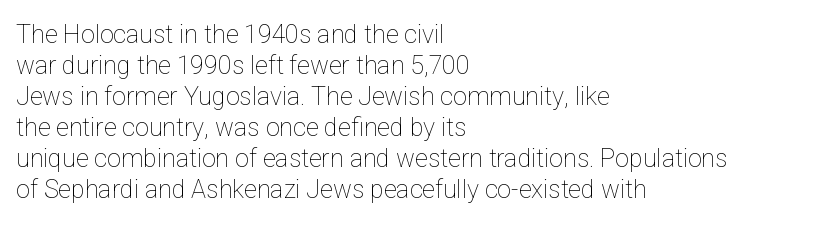
{"italic": "no", "bold": "no", "underline": "no", "align": "left", "line_spacing_ratio": 1.24, "letter_spacing": "normal", "letter_spacing_em": 0.0, "glyph_px": 25}
